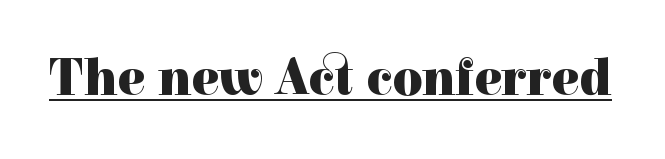
The image shows 52 px heavy serif type, upright; set normal letter spacing, underlined; a medium x-height.
